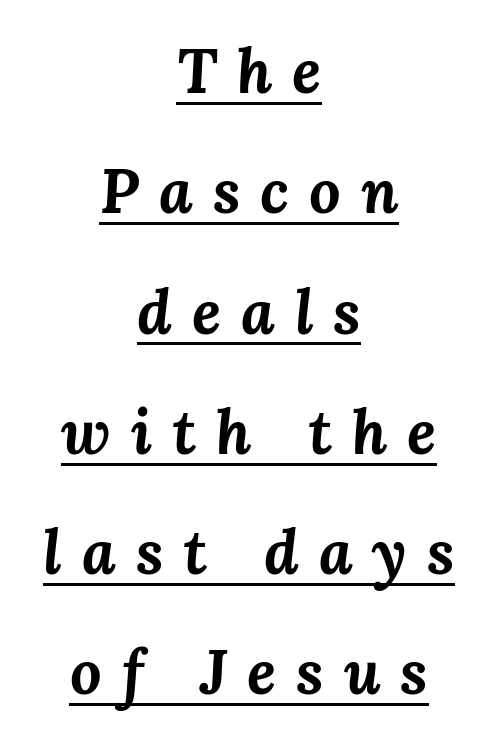
Q: Is the text bold? A: Yes.
Q: Is the text italic (slanted)? A: Yes, it leans right by about 3 degrees.
Q: Is the text underlined? A: Yes.
Q: How is the paragraph aligned? A: Centered.
Q: Is the spacing between letters normal or unusually wide? A: Unusually wide.
Q: Is the spacing between lines tight, normal or loose? A: Loose.
Q: Width (condensed, normal, or wide)? A: Normal.
Q: Stroke contrast? A: Medium.
Q: x-height? A: Medium.
Q: Monospaced? A: No.
